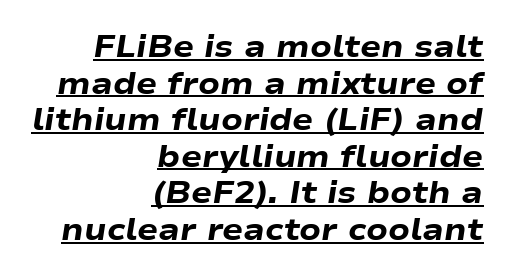
The image shows 31 px heavy, wide type, italic (leaning right); set right-aligned, line spacing 1.18x, normal letter spacing, underlined; low stroke contrast and a medium x-height.
